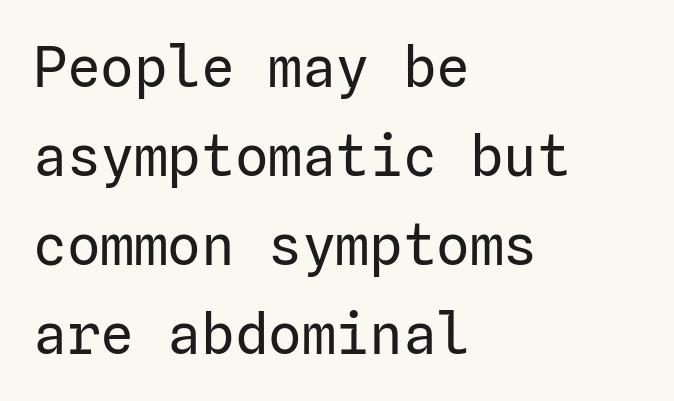
The image shows 56 px regular-weight sans-serif type, upright; set left-aligned, normal line spacing (1.59x), normal letter spacing, not underlined; low stroke contrast and a medium x-height.
